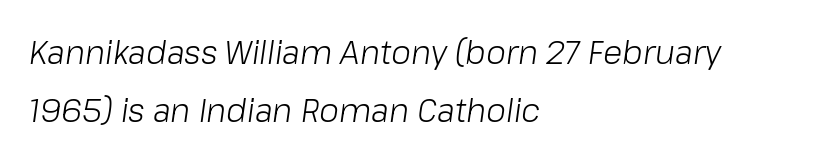
One-word summary of the alignment: left. Each letter keeps its own natural width here, so spacing adapts to shape. Anything drawn beneath the words? Only blank space. Looking at the ascenders, they clearly lean.
